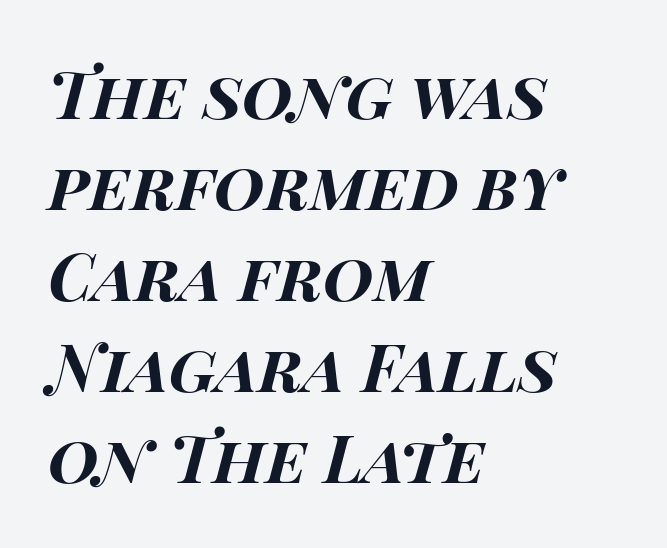
Q: Is the text bold? A: Yes.
Q: Is the text italic (slanted)? A: Yes, it leans right by about 15 degrees.
Q: Is the text underlined? A: No.
Q: How is the paragraph aligned? A: Left-aligned.
Q: Is the spacing between letters normal or unusually wide? A: Normal.
Q: Is the spacing between lines tight, normal or loose? A: Normal.
Q: Width (condensed, normal, or wide)? A: Wide.
Q: Stroke contrast? A: High.
Q: x-height? A: Large.
Q: Monospaced? A: No.
